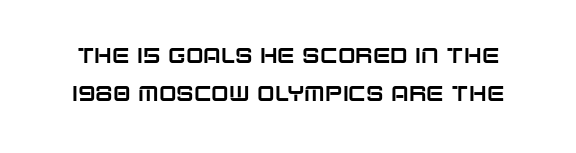
Plain, unruled lines of type. A roman cut, with each character standing at attention. The gaps between neighbouring characters are ordinary and unremarkable.
